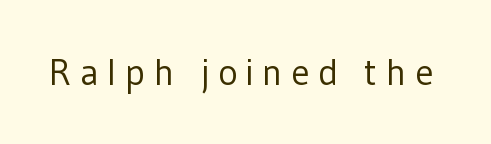
{"serif": "no", "italic": "no", "bold": "no", "weight": "regular", "width": "normal", "stroke_contrast": "low", "x_height": "medium", "monospaced": "no", "underline": "no", "letter_spacing": "wide", "letter_spacing_em": 0.23, "glyph_px": 37}
